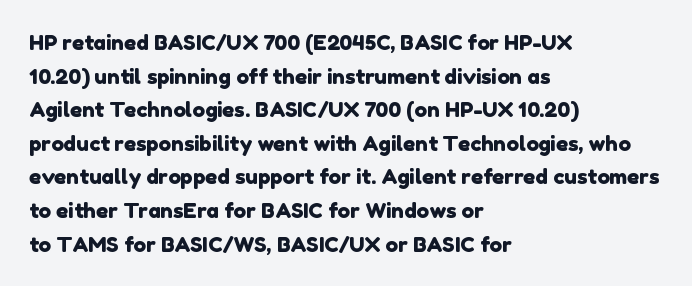
{"underline": "no", "align": "left", "line_spacing": "normal", "line_spacing_ratio": 1.6, "letter_spacing": "normal", "letter_spacing_em": 0.0, "glyph_px": 21}
